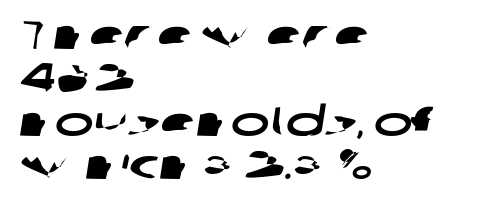
Q: Is the typeface a serif or a sans-serif typeface? A: Sans-serif.
Q: Is the text underlined? A: No.
Q: How is the paragraph aligned? A: Left-aligned.
Q: Is the spacing between letters normal or unusually wide? A: Normal.
Q: Is the spacing between lines tight, normal or loose? A: Tight.
Q: Width (condensed, normal, or wide)? A: Wide.
Q: Stroke contrast? A: Low.
Q: x-height? A: Medium.
Q: Monospaced? A: No.
